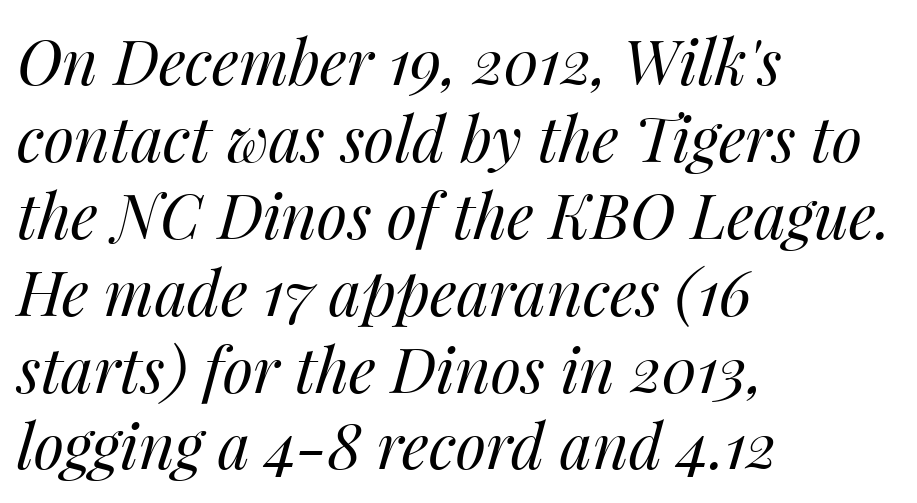
{"italic": "yes", "lean": "right", "slant_degrees": 14, "bold": "no", "weight": "regular", "width": "normal", "stroke_contrast": "medium", "x_height": "medium", "monospaced": "no", "underline": "no", "align": "left", "line_spacing_ratio": 1.24, "letter_spacing": "normal", "letter_spacing_em": 0.0, "glyph_px": 62}
